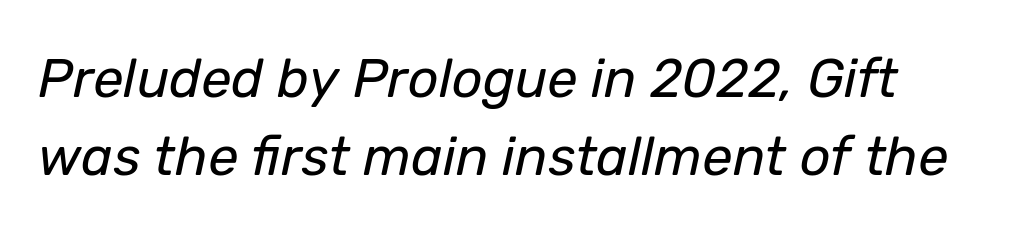
The image shows 54 px regular-weight type, italic (leaning right); set normal line spacing (1.44x), normal letter spacing, not underlined; low stroke contrast and a medium x-height.
